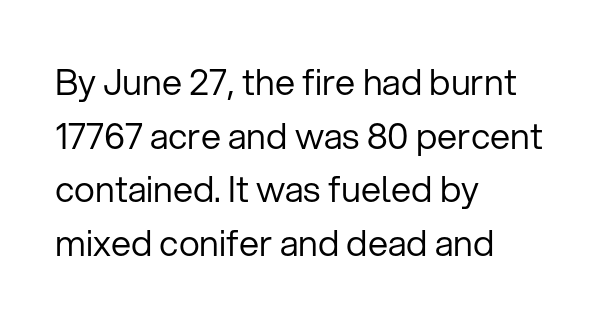
Q: Is the text bold? A: No.
Q: Is the text italic (slanted)? A: No, it is upright.
Q: Is the typeface a serif or a sans-serif typeface? A: Sans-serif.
Q: Is the text underlined? A: No.
Q: How is the paragraph aligned? A: Left-aligned.
Q: Is the spacing between letters normal or unusually wide? A: Normal.
Q: Is the spacing between lines tight, normal or loose? A: Normal.
Q: Width (condensed, normal, or wide)? A: Normal.
Q: Stroke contrast? A: Low.
Q: x-height? A: Medium.
Q: Monospaced? A: No.
